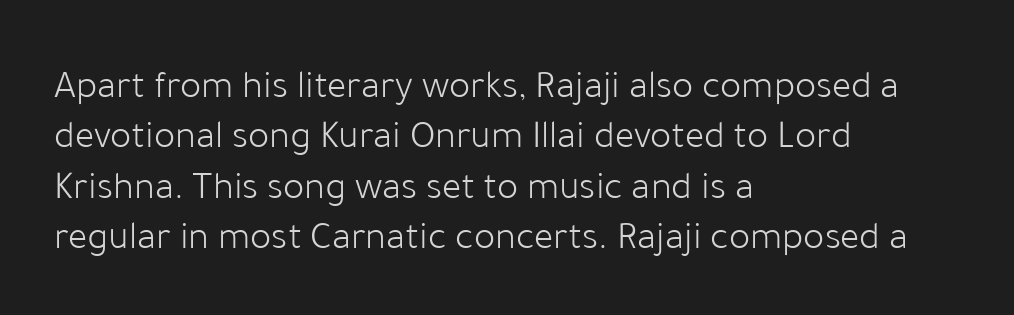
Q: Is the text bold? A: No.
Q: Is the text italic (slanted)? A: No, it is upright.
Q: Is the typeface a serif or a sans-serif typeface? A: Sans-serif.
Q: Is the text underlined? A: No.
Q: How is the paragraph aligned? A: Left-aligned.
Q: Is the spacing between letters normal or unusually wide? A: Normal.
Q: Is the spacing between lines tight, normal or loose? A: Normal.
Q: Width (condensed, normal, or wide)? A: Normal.
Q: Stroke contrast? A: Low.
Q: x-height? A: Medium.
Q: Monospaced? A: No.
